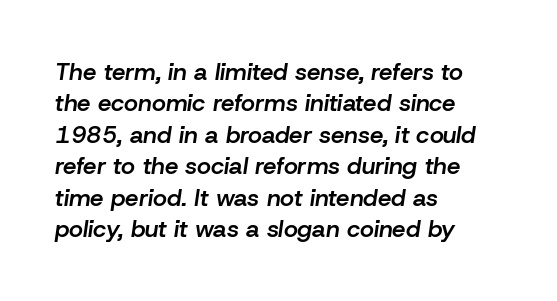
{"italic": "yes", "lean": "right", "slant_degrees": 8, "bold": "semi", "underline": "no", "align": "left", "line_spacing": "normal", "line_spacing_ratio": 1.31, "letter_spacing": "normal", "letter_spacing_em": 0.0, "glyph_px": 24}
